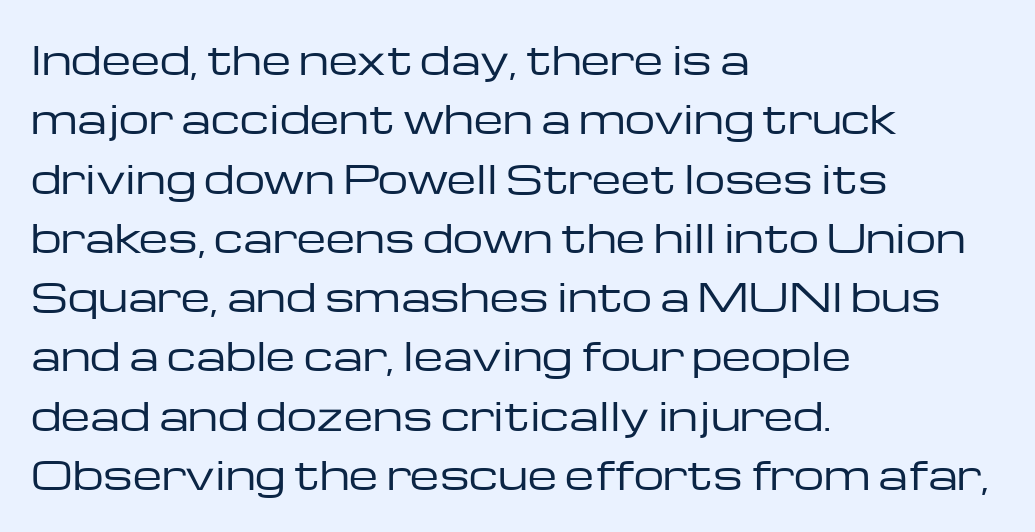
Compared with typical body copy, the letter spacing here is the same. Clear beneath every line of the passage. The face used here is proportionally spaced, like ordinary book or web type. Is this a sans? Yes — the strokes have no serifs.
